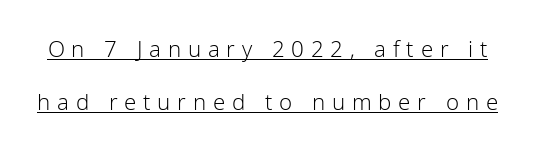
Bold? No — there's no thickening of the strokes. Here the glyphs are tracked loosely, breaking word shapes into spaced letters. This sample uses an upright cut, with every glyph sitting square on the baseline. A typesetter would call this leading open, well beyond the default.
